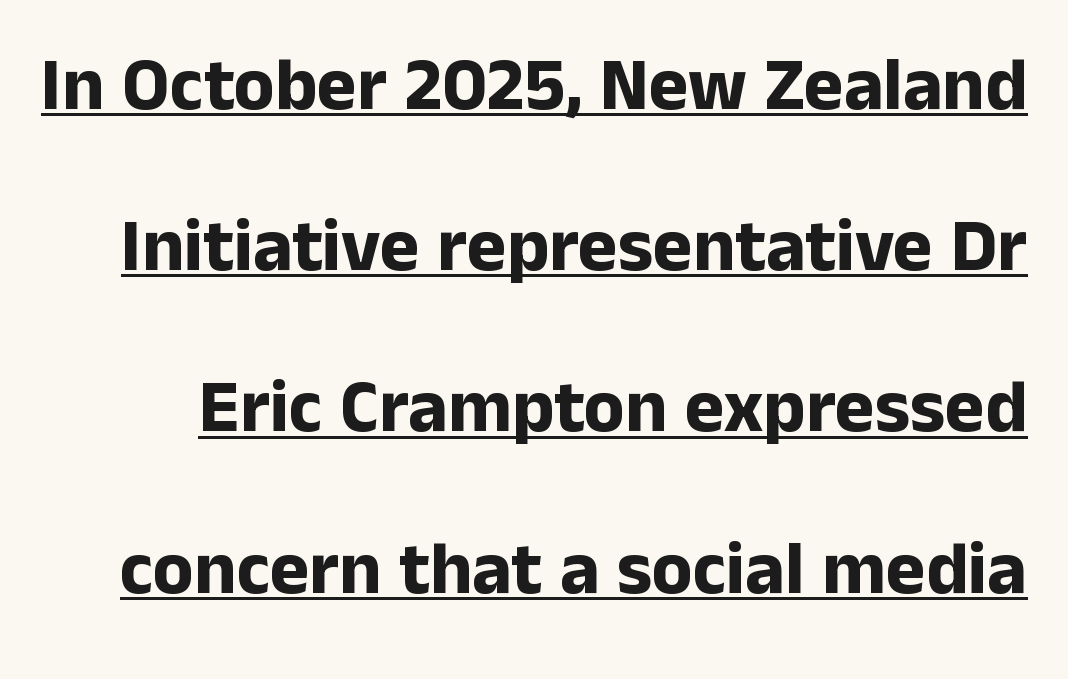
{"serif": "no", "italic": "no", "bold": "yes", "weight": "bold", "width": "normal", "stroke_contrast": "low", "x_height": "medium", "monospaced": "no", "underline": "yes", "line_spacing": "loose", "line_spacing_ratio": 2.15, "letter_spacing": "normal", "letter_spacing_em": 0.0, "glyph_px": 75}
